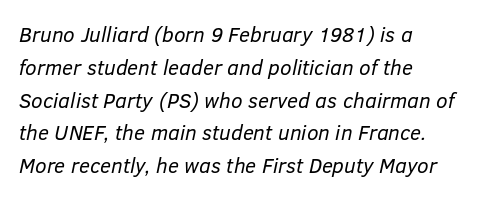
{"italic": "yes", "lean": "right", "slant_degrees": 12, "bold": "no", "underline": "no", "align": "left", "line_spacing": "normal", "line_spacing_ratio": 1.56, "letter_spacing": "normal", "letter_spacing_em": 0.0, "glyph_px": 21}
